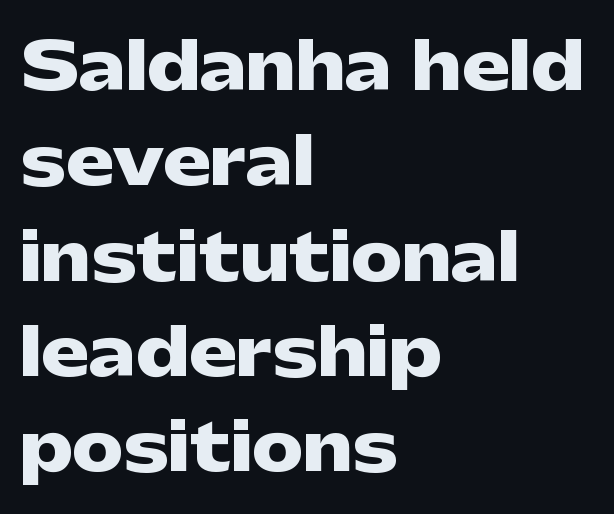
Casual observation: everything's shoved over to the left. The line texture is even and compact thanks to regular tracking. Glance below the letters and you will spot only blank space. In terms of posture, this sample is upright. The type family on display is of the sans-serif kind.
